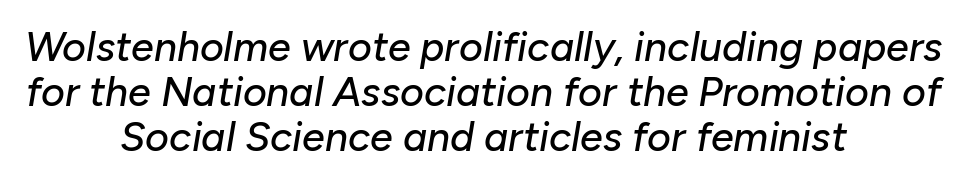
{"italic": "yes", "lean": "right", "slant_degrees": 10, "width": "normal", "stroke_contrast": "low", "x_height": "medium", "monospaced": "no", "underline": "no", "align": "center", "line_spacing": "tight", "line_spacing_ratio": 1.1, "letter_spacing": "normal", "letter_spacing_em": 0.0, "glyph_px": 41}
